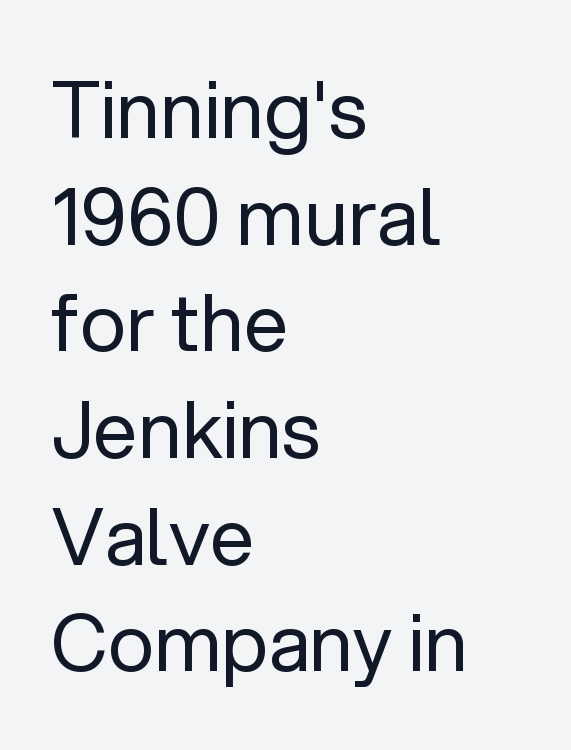
Weight: in the light-to-regular range. The lines in this sample share a left origin and differ only in where they stop. You can tell from the bare stems that sans-serif type was used. Decoration check: the copy has no underline.
